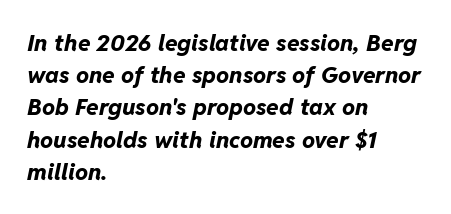
Q: Is the text bold? A: Yes.
Q: Is the text italic (slanted)? A: Yes, it leans right by about 11 degrees.
Q: Is the text underlined? A: No.
Q: How is the paragraph aligned? A: Left-aligned.
Q: Is the spacing between letters normal or unusually wide? A: Normal.
Q: Is the spacing between lines tight, normal or loose? A: Normal.
